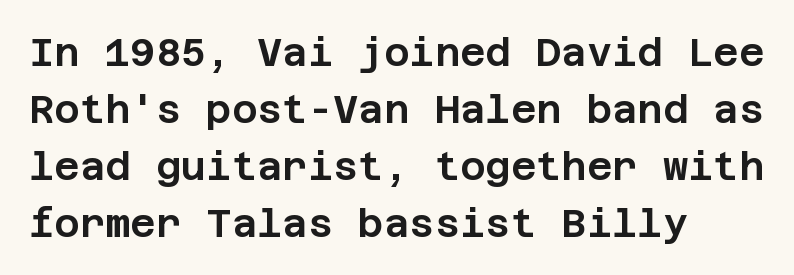
The image shows 39 px sans-serif type, upright; set left-aligned, normal line spacing (1.46x), normal letter spacing, not underlined; low stroke contrast and a large x-height.
